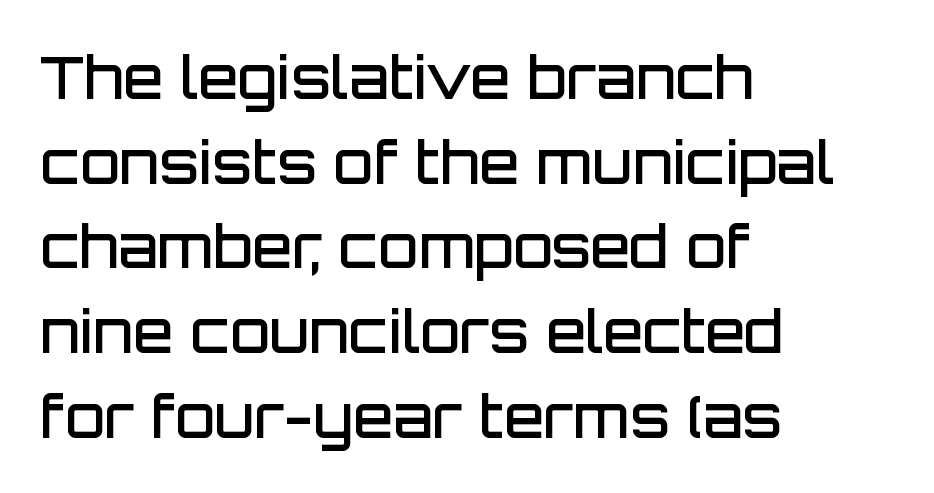
Q: Is the text bold? A: Semi-bold.
Q: Is the text italic (slanted)? A: No, it is upright.
Q: Is the typeface a serif or a sans-serif typeface? A: Sans-serif.
Q: Is the text underlined? A: No.
Q: How is the paragraph aligned? A: Left-aligned.
Q: Is the spacing between letters normal or unusually wide? A: Normal.
Q: Is the spacing between lines tight, normal or loose? A: Normal.
Q: Width (condensed, normal, or wide)? A: Normal.
Q: Stroke contrast? A: Low.
Q: x-height? A: Large.
Q: Monospaced? A: No.
